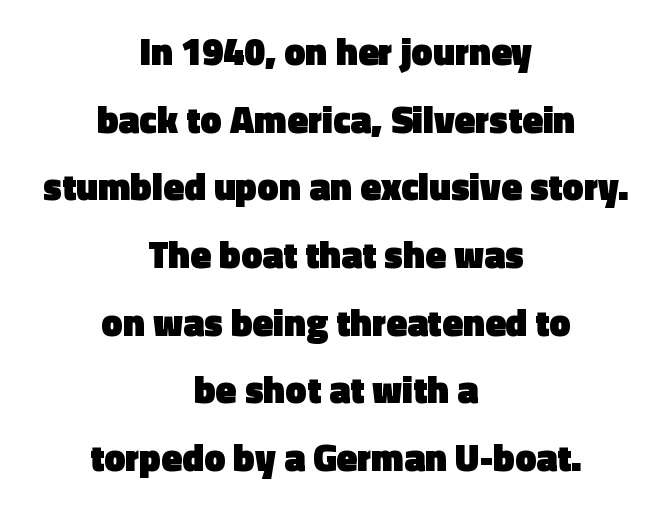
The image shows 38 px heavy sans-serif type, upright; set centered, line spacing 1.78x, normal letter spacing, not underlined; a medium x-height.
